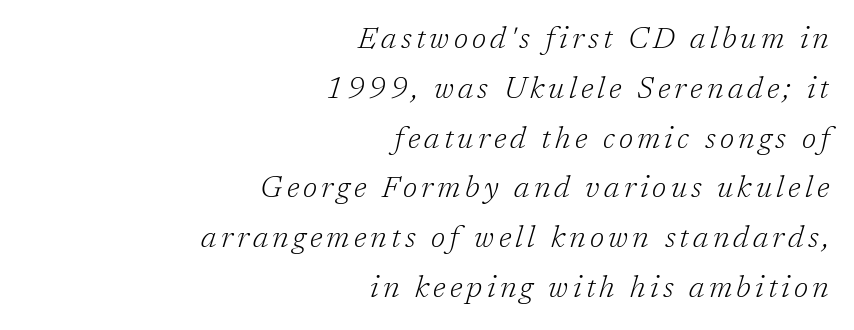
Q: Is the text bold? A: No.
Q: Is the text italic (slanted)? A: Yes, it leans right by about 17 degrees.
Q: Is the typeface a serif or a sans-serif typeface? A: Serif.
Q: Is the text underlined? A: No.
Q: How is the paragraph aligned? A: Right-aligned.
Q: Is the spacing between lines tight, normal or loose? A: Normal.
Q: Width (condensed, normal, or wide)? A: Normal.
Q: Stroke contrast? A: Low.
Q: x-height? A: Medium.
Q: Monospaced? A: No.
